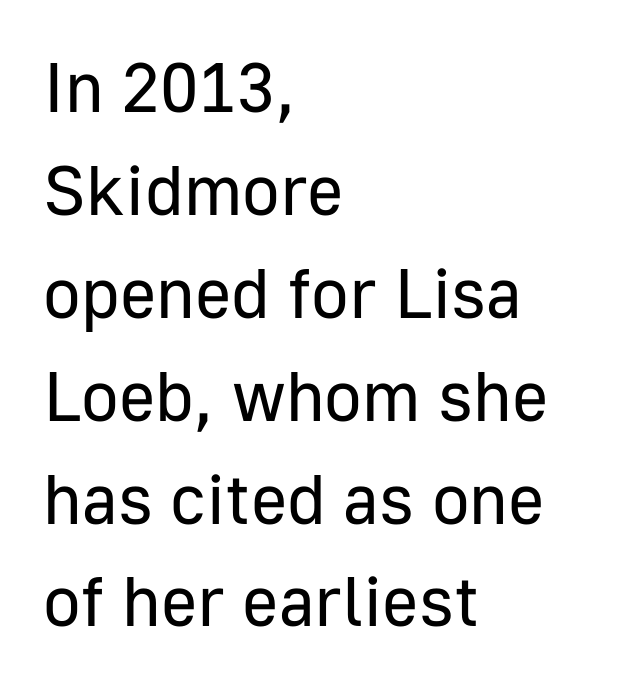
Horizontal bands of white between lines are of average thickness. Vertical stems look standard width or narrower in stroke. The text block is weighted toward the left margin, trailing off unevenly rightward. What stands out about the letter spacing? Nothing — it is the standard amount. Posture: straight, roman, zero tilt.
